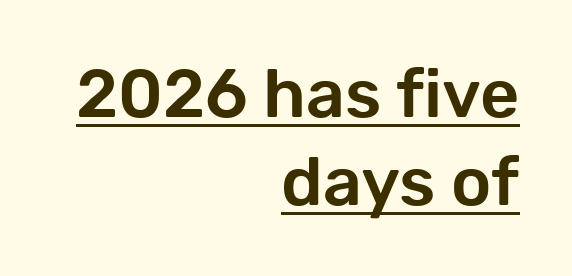
The image shows 68 px sans-serif type, upright; set right-aligned, normal line spacing (1.3x), normal letter spacing, underlined; low stroke contrast and a medium x-height.
